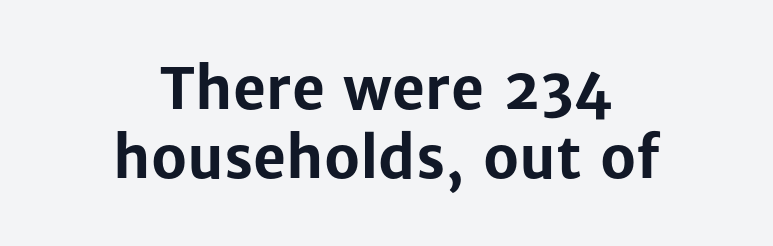
Q: Is the text bold? A: Yes.
Q: Is the text italic (slanted)? A: No, it is upright.
Q: Is the typeface a serif or a sans-serif typeface? A: Sans-serif.
Q: Is the text underlined? A: No.
Q: How is the paragraph aligned? A: Centered.
Q: Is the spacing between letters normal or unusually wide? A: Normal.
Q: Width (condensed, normal, or wide)? A: Normal.
Q: Stroke contrast? A: Low.
Q: x-height? A: Medium.
Q: Monospaced? A: No.
